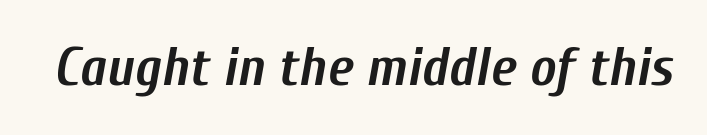
Designer's note — italics engaged. These lines keep a tight, regular rhythm from letter to letter. Any mark beneath the type? The region is blank. A dark, heavy texture on the line: the type is bold. Character widths vary here, with narrow letters taking less room than wide ones.
